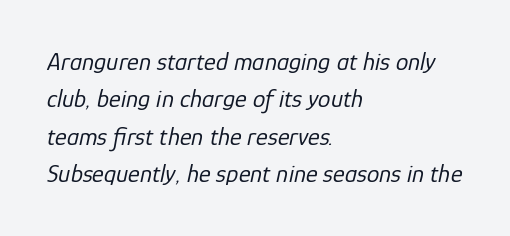
{"italic": "yes", "lean": "right", "slant_degrees": 12, "bold": "no", "underline": "no", "align": "left", "line_spacing": "normal", "line_spacing_ratio": 1.5, "letter_spacing": "normal", "letter_spacing_em": 0.0, "glyph_px": 25}
